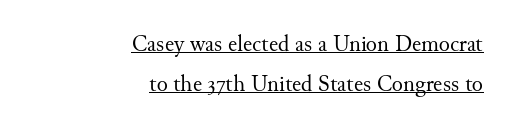
The image shows 23 px text type, upright; set right-aligned, line spacing 1.73x, normal letter spacing, underlined.
